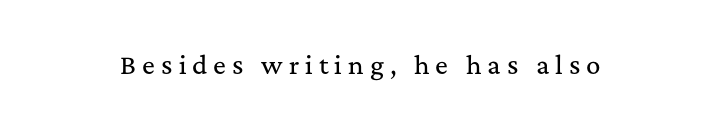
When letters stand straight like this, we call the style roman or upright. The gaps between neighbouring characters are conspicuously large. Check under the words: just untouched page.
